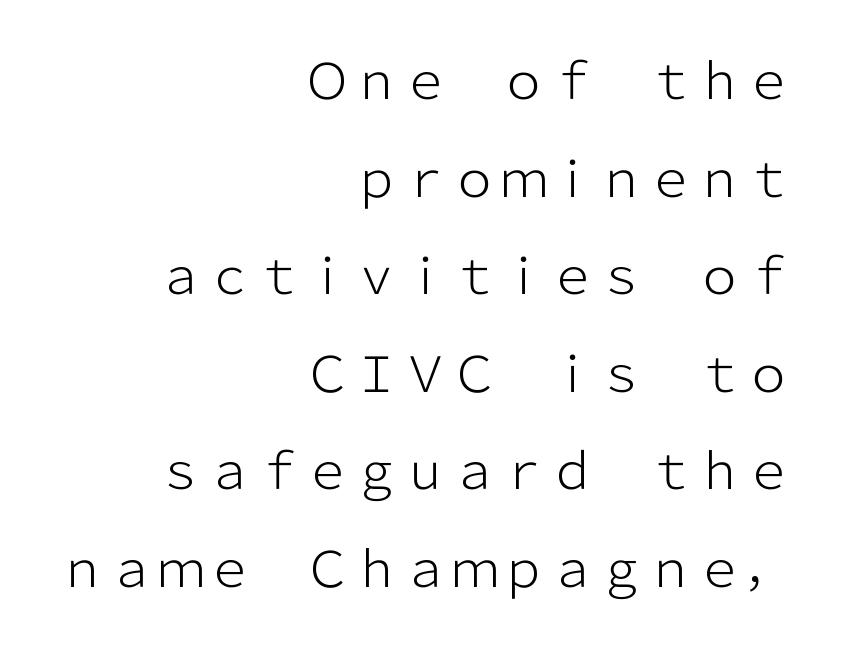
All the whitespace from short lines collects on the left. It's the straight-up-and-down kind of type. Is the letter spacing exaggerated? No — it looks like the ordinary default. Spacing verdict: proportional, widths tailored to each character.
